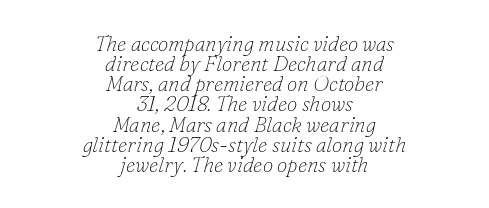
The image shows 21 px text type, italic (leaning right); set centered, tight line spacing (0.96x), normal letter spacing, not underlined.
